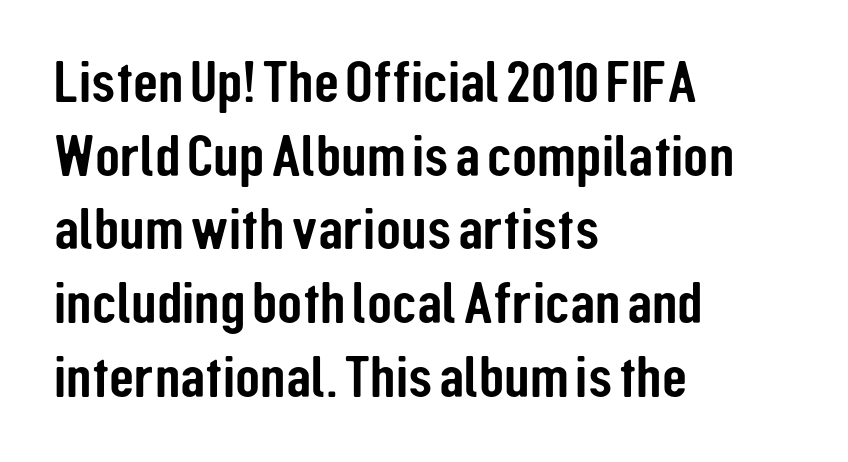
{"serif": "no", "italic": "no", "width": "condensed", "stroke_contrast": "low", "x_height": "medium", "monospaced": "no", "underline": "no", "align": "left", "line_spacing": "normal", "line_spacing_ratio": 1.27, "letter_spacing": "normal", "letter_spacing_em": 0.0, "glyph_px": 58}
